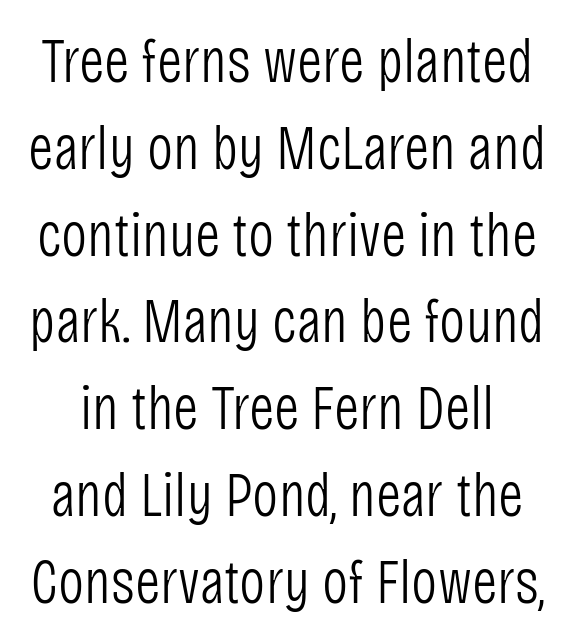
{"serif": "no", "italic": "no", "bold": "no", "weight": "light", "width": "condensed", "stroke_contrast": "low", "x_height": "large", "monospaced": "no", "underline": "no", "line_spacing": "normal", "line_spacing_ratio": 1.4, "letter_spacing": "normal", "letter_spacing_em": 0.0, "glyph_px": 62}
